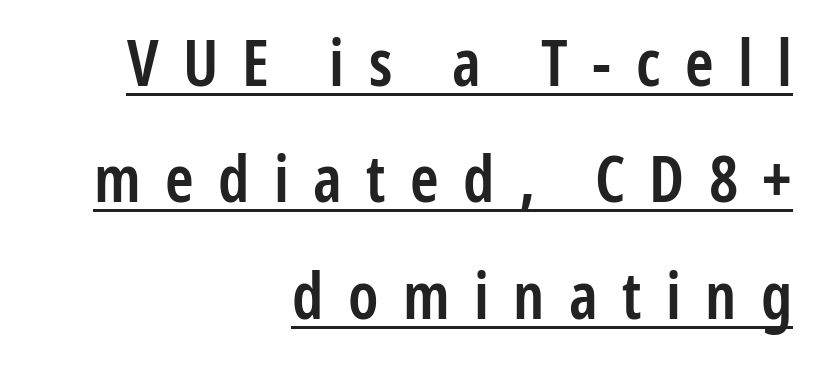
Which margin do the lines hug? The right one — the left edge is uneven. Heft: intermediate — a semibold. The letters advance in unequal steps, a hallmark of proportional type. Designer's note — italics off, roman on. In terms of letterspacing, this is a distinctly airy, spread setting. Each letter's strokes conclude bluntly, with no projecting serifs.
